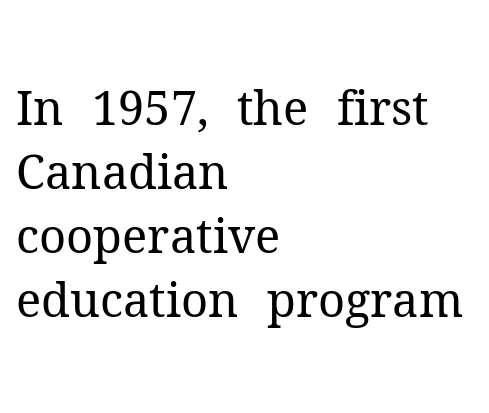
{"serif": "yes", "italic": "no", "bold": "no", "weight": "regular", "width": "normal", "stroke_contrast": "medium", "x_height": "medium", "monospaced": "no", "underline": "no", "align": "left", "line_spacing": "normal", "line_spacing_ratio": 1.36, "letter_spacing": "normal", "letter_spacing_em": 0.0, "glyph_px": 47}
